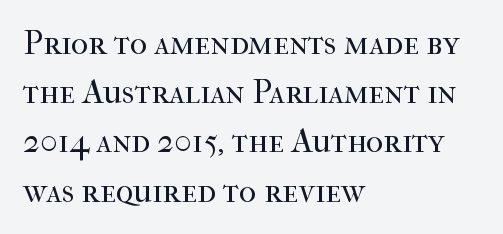
{"serif": "yes", "italic": "no", "bold": "no", "weight": "regular", "width": "normal", "stroke_contrast": "high", "x_height": "medium", "monospaced": "no", "underline": "no", "align": "left", "line_spacing": "normal", "line_spacing_ratio": 1.49, "letter_spacing": "normal", "letter_spacing_em": 0.0, "glyph_px": 33}
